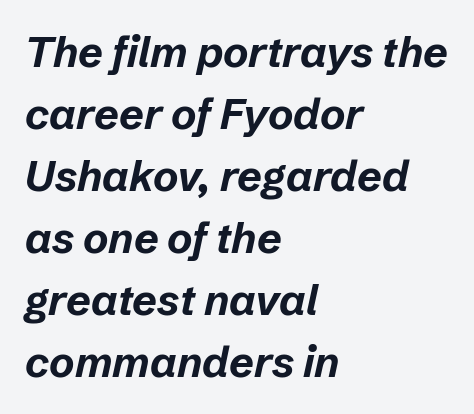
Q: Is the text bold? A: Yes.
Q: Is the text italic (slanted)? A: Yes, it leans right by about 12 degrees.
Q: Is the text underlined? A: No.
Q: How is the paragraph aligned? A: Left-aligned.
Q: Is the spacing between letters normal or unusually wide? A: Normal.
Q: Is the spacing between lines tight, normal or loose? A: Normal.
Q: Width (condensed, normal, or wide)? A: Normal.
Q: Stroke contrast? A: Low.
Q: x-height? A: Medium.
Q: Monospaced? A: No.
